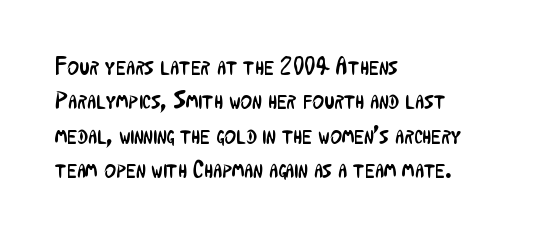
Spacing between characters is what you'd get straight out of the box. The passage shown is not underscored anywhere. The lines in this sample share a left origin and differ only in where they stop. The lines sit at an ordinary, default distance from one another. Is the type heavy? It reads as light-to-regular instead.
